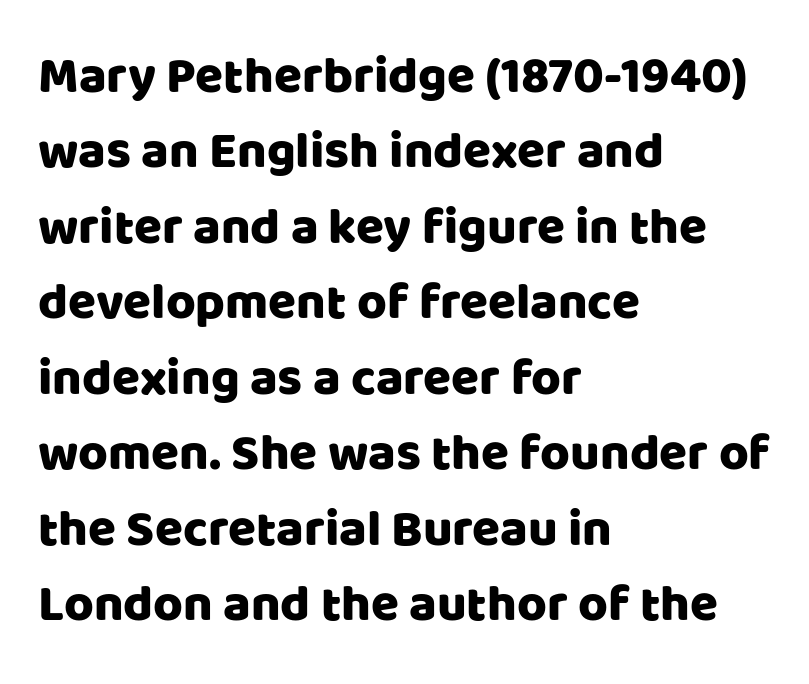
{"serif": "no", "italic": "no", "width": "normal", "stroke_contrast": "low", "x_height": "large", "monospaced": "no", "underline": "no", "align": "left", "line_spacing": "normal", "line_spacing_ratio": 1.48, "letter_spacing": "normal", "letter_spacing_em": 0.0, "glyph_px": 51}
